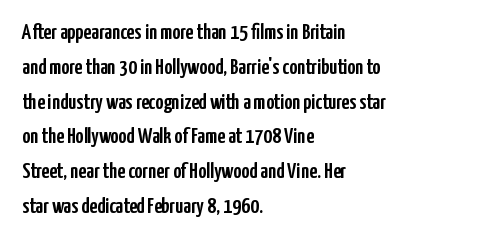
Q: Is the text italic (slanted)? A: No, it is upright.
Q: Is the text underlined? A: No.
Q: How is the paragraph aligned? A: Left-aligned.
Q: Is the spacing between letters normal or unusually wide? A: Normal.
Q: Is the spacing between lines tight, normal or loose? A: Normal.
